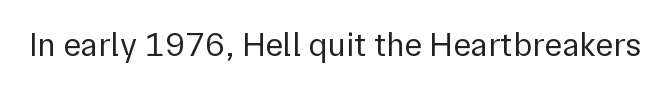
The image shows 34 px regular-weight sans-serif type, upright; set normal letter spacing, not underlined; low stroke contrast and a medium x-height.
